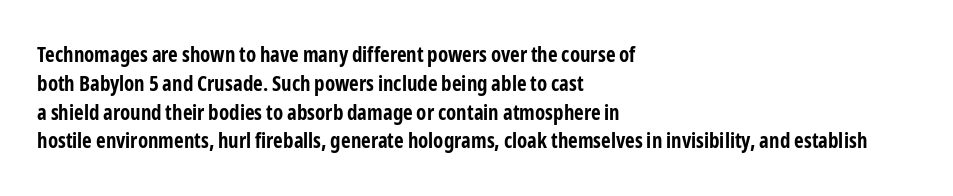
Leftover space on each line is placed entirely after the last word. The baseline area is clear. Tracking value appears to be zero — textbook default spacing. Is the type bold? Yes — the strokes are clearly thick and heavy.
